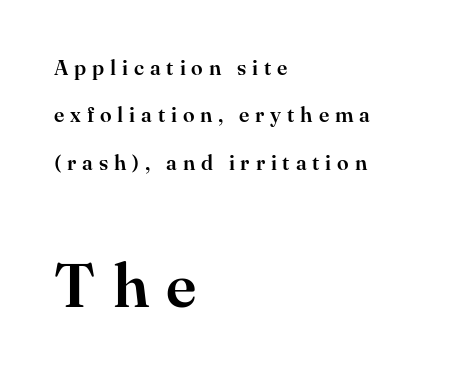
The image shows 62 px serif type, upright; set left-aligned, loose line spacing (2.26x), unusually wide letter spacing (+0.28 em), not underlined; the second (bottom) block is 2.95x larger; high stroke contrast and a small x-height.
